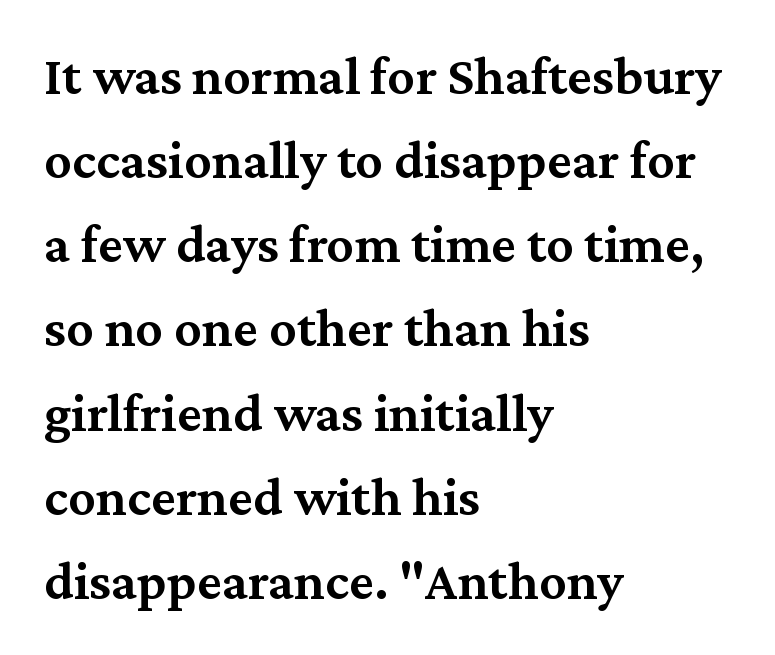
Q: Is the text bold? A: Semi-bold.
Q: Is the text italic (slanted)? A: No, it is upright.
Q: Is the typeface a serif or a sans-serif typeface? A: Serif.
Q: Is the text underlined? A: No.
Q: How is the paragraph aligned? A: Left-aligned.
Q: Is the spacing between letters normal or unusually wide? A: Normal.
Q: Is the spacing between lines tight, normal or loose? A: Normal.
Q: Width (condensed, normal, or wide)? A: Normal.
Q: Stroke contrast? A: Medium.
Q: x-height? A: Medium.
Q: Monospaced? A: No.
